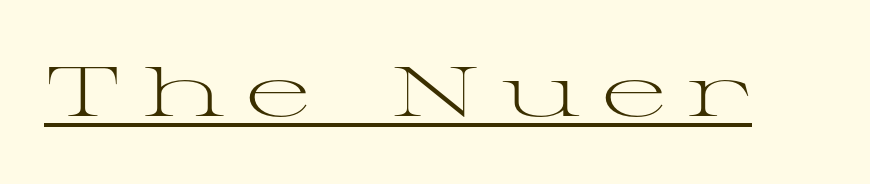
{"serif": "yes", "italic": "no", "bold": "no", "weight": "light", "width": "wide", "stroke_contrast": "medium", "x_height": "medium", "monospaced": "no", "underline": "yes", "letter_spacing": "wide", "letter_spacing_em": 0.3, "glyph_px": 70}
